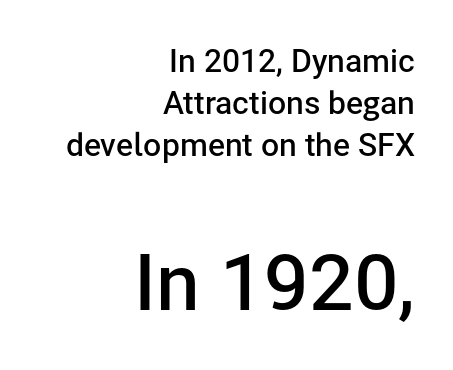
The image shows 79 px semibold sans-serif type, upright; set right-aligned, normal line spacing (1.31x), normal letter spacing, not underlined; the second (bottom) block is 2.47x larger; low stroke contrast and a medium x-height.
